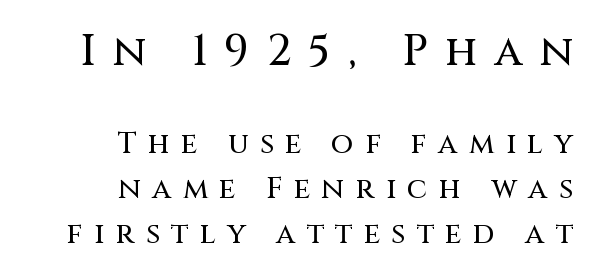
The image shows 43 px sans-serif type, upright; set right-aligned, normal line spacing (1.55x), unusually wide letter spacing (+0.4 em), not underlined; the first (top) block is 1.48x larger; medium stroke contrast and a large x-height.
